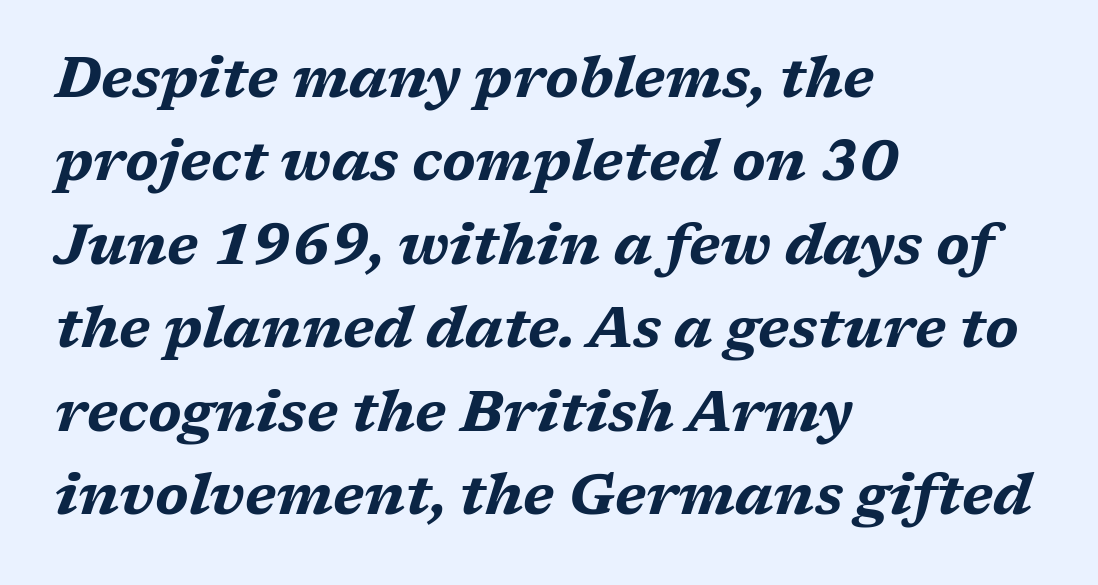
Q: Is the text bold? A: Yes.
Q: Is the text italic (slanted)? A: Yes, it leans right by about 17 degrees.
Q: Is the text underlined? A: No.
Q: How is the paragraph aligned? A: Left-aligned.
Q: Is the spacing between letters normal or unusually wide? A: Normal.
Q: Is the spacing between lines tight, normal or loose? A: Normal.
Q: Width (condensed, normal, or wide)? A: Wide.
Q: Stroke contrast? A: Medium.
Q: x-height? A: Medium.
Q: Monospaced? A: No.
